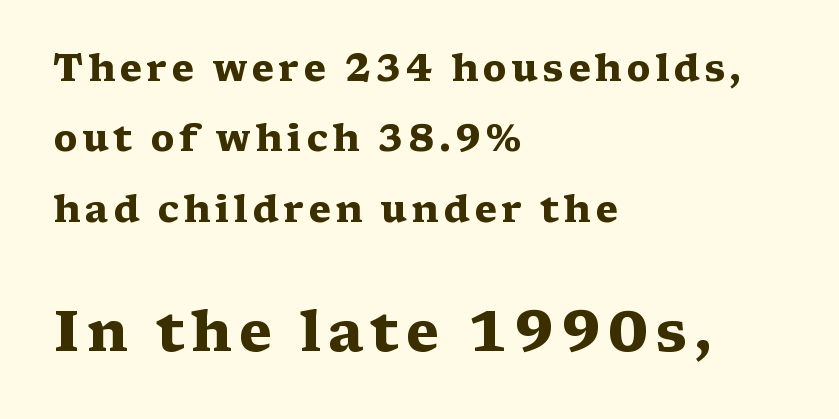
{"serif": "yes", "italic": "no", "bold": "yes", "weight": "heavy", "width": "wide", "stroke_contrast": "medium", "x_height": "medium", "monospaced": "no", "underline": "no", "align": "left", "line_spacing": "loose", "line_spacing_ratio": 1.9, "larger_block": "second", "size_ratio": 1.51, "glyph_px": 56}
